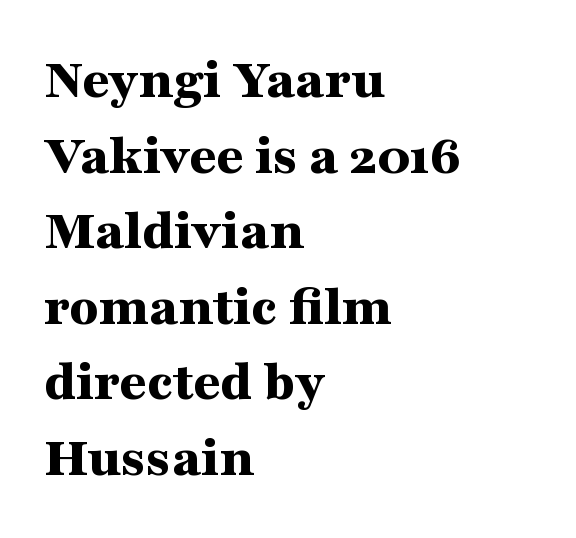
{"serif": "yes", "italic": "no", "bold": "yes", "weight": "bold", "width": "wide", "stroke_contrast": "medium", "x_height": "medium", "monospaced": "no", "underline": "no", "align": "left", "line_spacing": "normal", "line_spacing_ratio": 1.28, "letter_spacing": "normal", "letter_spacing_em": 0.0, "glyph_px": 59}
